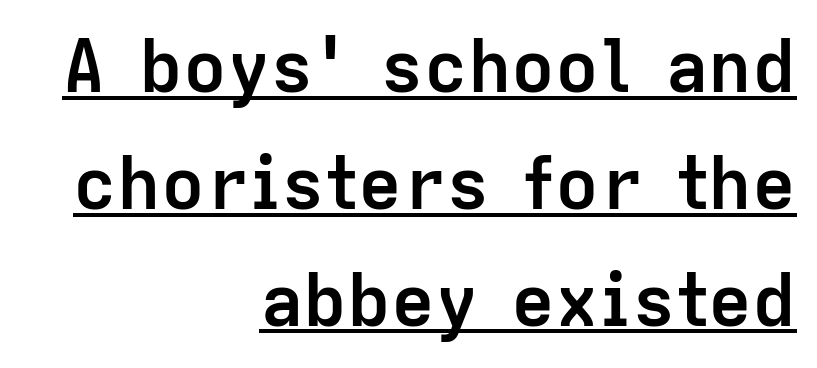
The image shows 73 px semibold sans-serif type, upright; set right-aligned, normal line spacing (1.6x), normal letter spacing, underlined; low stroke contrast and a medium x-height.
